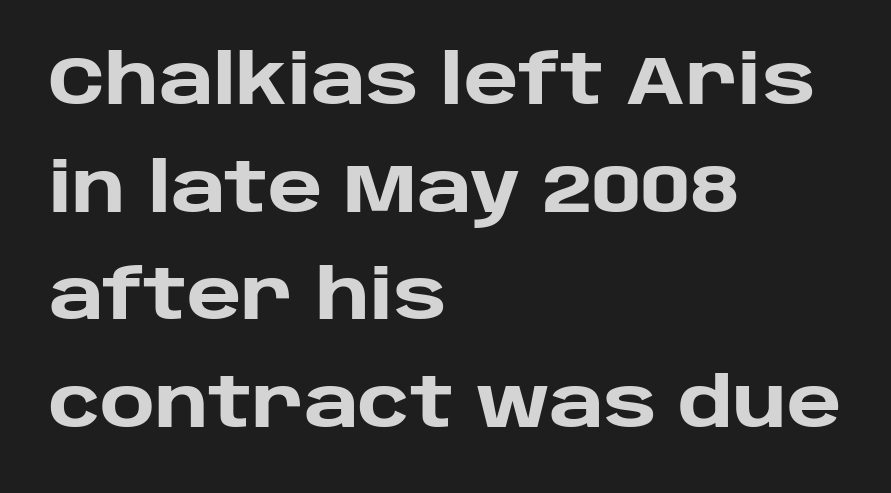
Q: Is the text bold? A: Yes.
Q: Is the text italic (slanted)? A: No, it is upright.
Q: Is the typeface a serif or a sans-serif typeface? A: Sans-serif.
Q: Is the text underlined? A: No.
Q: How is the paragraph aligned? A: Left-aligned.
Q: Is the spacing between letters normal or unusually wide? A: Normal.
Q: Is the spacing between lines tight, normal or loose? A: Normal.
Q: Width (condensed, normal, or wide)? A: Normal.
Q: Stroke contrast? A: Low.
Q: x-height? A: Large.
Q: Monospaced? A: No.
